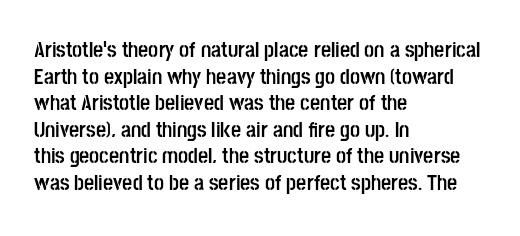
Q: Is the text bold? A: Yes.
Q: Is the text italic (slanted)? A: No, it is upright.
Q: Is the text underlined? A: No.
Q: How is the paragraph aligned? A: Left-aligned.
Q: Is the spacing between letters normal or unusually wide? A: Normal.
